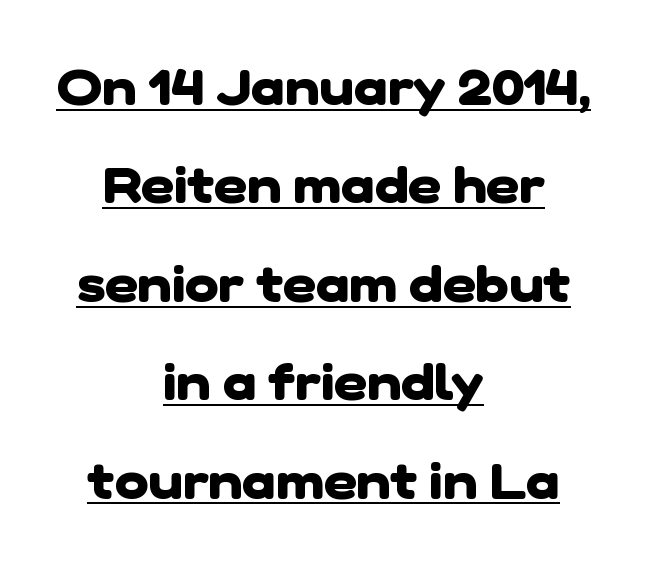
{"serif": "no", "bold": "yes", "weight": "heavy", "width": "normal", "stroke_contrast": "low", "x_height": "medium", "monospaced": "no", "underline": "yes", "align": "center", "line_spacing": "loose", "line_spacing_ratio": 1.93, "letter_spacing": "normal", "letter_spacing_em": 0.0, "glyph_px": 51}
